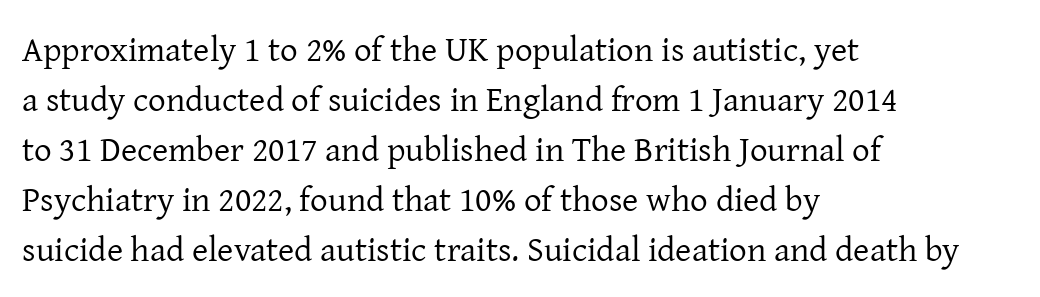
Q: Is the text bold? A: No.
Q: Is the text italic (slanted)? A: No, it is upright.
Q: Is the typeface a serif or a sans-serif typeface? A: Serif.
Q: Is the text underlined? A: No.
Q: How is the paragraph aligned? A: Left-aligned.
Q: Is the spacing between letters normal or unusually wide? A: Normal.
Q: Is the spacing between lines tight, normal or loose? A: Normal.
Q: Width (condensed, normal, or wide)? A: Normal.
Q: Stroke contrast? A: Low.
Q: x-height? A: Medium.
Q: Monospaced? A: No.
